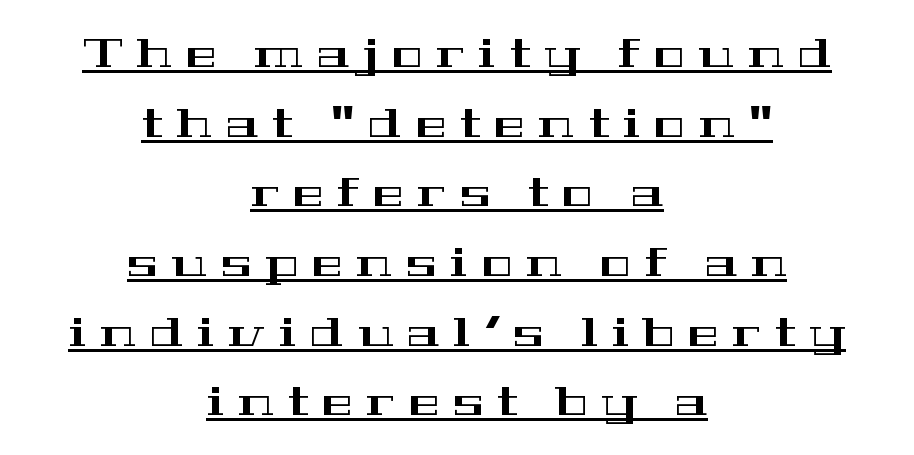
{"serif": "yes", "italic": "no", "width": "wide", "stroke_contrast": "high", "x_height": "medium", "monospaced": "no", "underline": "yes", "align": "center", "line_spacing": "normal", "line_spacing_ratio": 1.7, "letter_spacing": "wide", "letter_spacing_em": 0.34, "glyph_px": 41}
